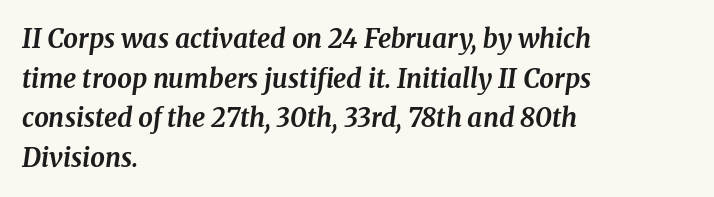
The image shows 26 px bold type, italic (leaning right); set left-aligned, normal line spacing (1.52x), normal letter spacing, not underlined.
